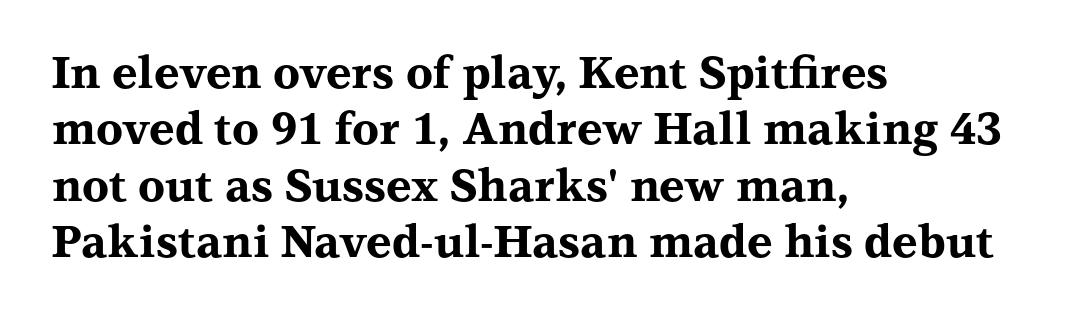
Words appear dense and cohesive because spacing is normal. Does the type have serifs? Yes, each stem ends in a small foot. Is this a fixed-width face? No — the glyphs have proportional, varying widths. If you measured baseline to baseline, you'd find a middling distance. Does the lettering tilt? It doesn't — this is upright.
